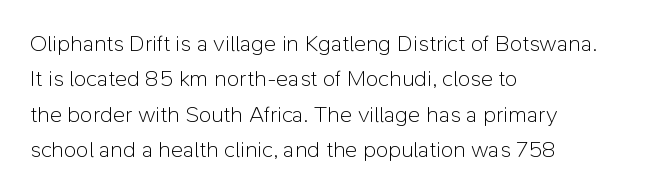
The face looks like a standard text weight, possibly lighter. Vertical strokes here are truly vertical. These lines keep a tight, regular rhythm from letter to letter. Leading matches the norm, producing a regular column. Left-aligned paragraph, ragged on the right. The space directly below the letters is spotless.
